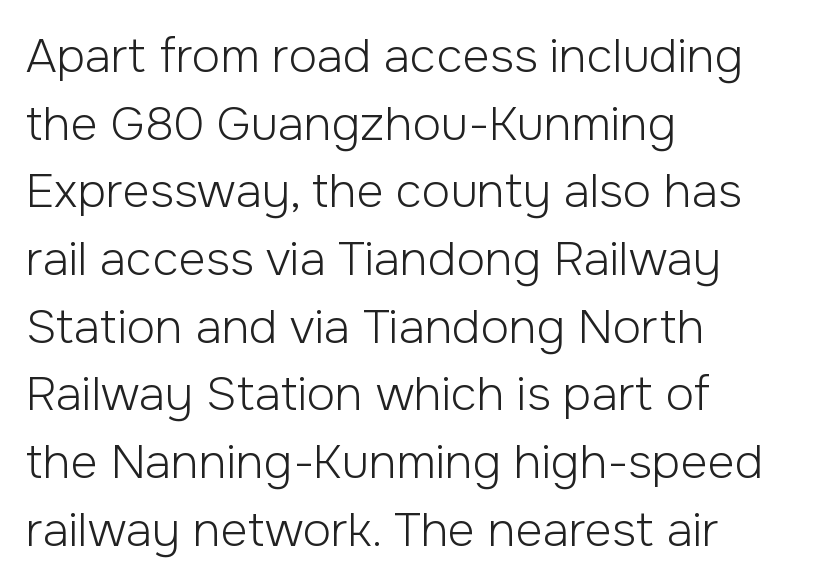
In terms of posture, this sample is upright. Teacher's note: observe the even left margin — that is flush-left alignment. Descenders are the only things crossing below the line. The rendering uses natural spacing where letterforms have individual widths. Stroke terminals: plain, sans-serif. A normal amount of white space separates one row of letters from the next.
